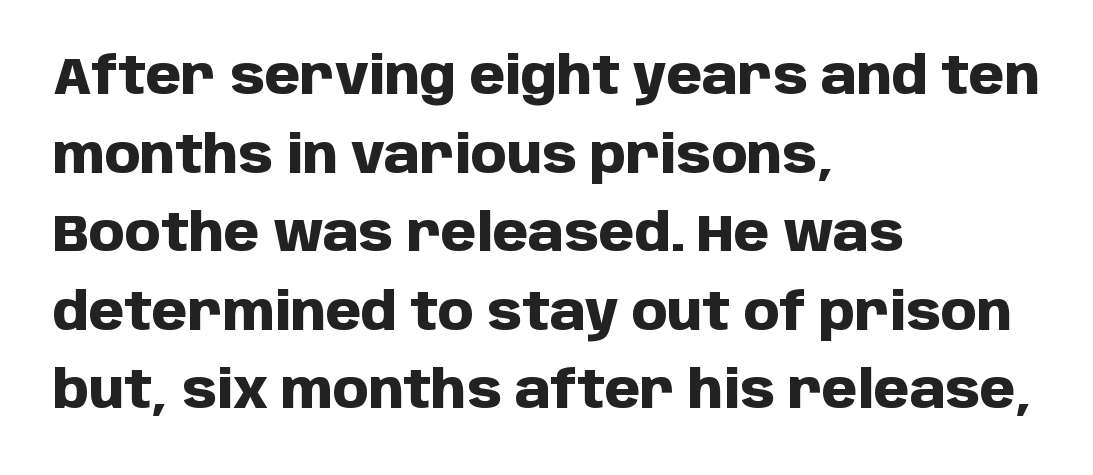
The image shows 51 px heavy sans-serif type, upright; set left-aligned, normal line spacing (1.54x), normal letter spacing, not underlined; low stroke contrast and a large x-height.
